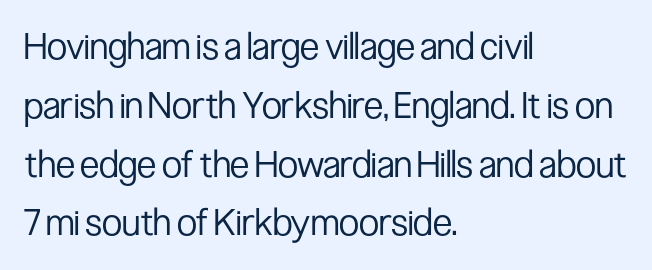
I'd call this a sans setting — the letters go barefoot. The letters sit at their default tracking, neither squeezed nor spread. When letters stand straight like this, we call the style roman or upright. These lines are rendered in a variable-pitch font. Stroke mass is kept to a normal reading level or below.
